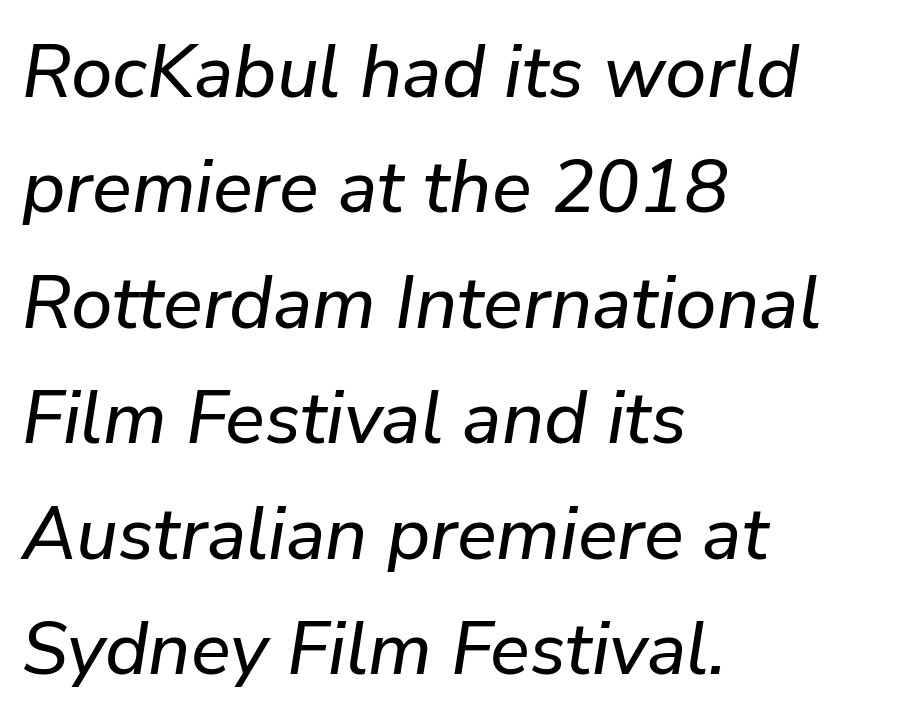
The image shows 74 px text type, italic (leaning right); set left-aligned, normal line spacing (1.56x), normal letter spacing, not underlined; low stroke contrast and a medium x-height.
